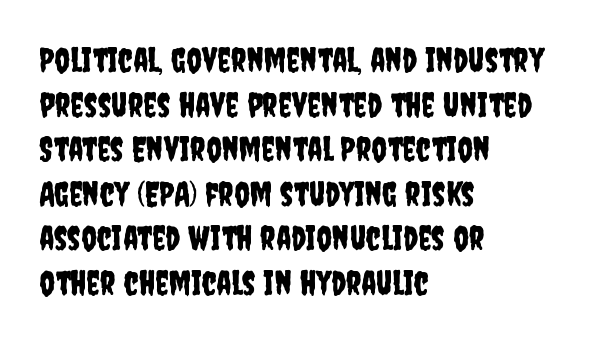
{"serif": "no", "italic": "no", "width": "condensed", "stroke_contrast": "low", "x_height": "large", "monospaced": "no", "underline": "no", "align": "left", "line_spacing": "normal", "line_spacing_ratio": 1.31, "letter_spacing": "normal", "letter_spacing_em": 0.0, "glyph_px": 34}
